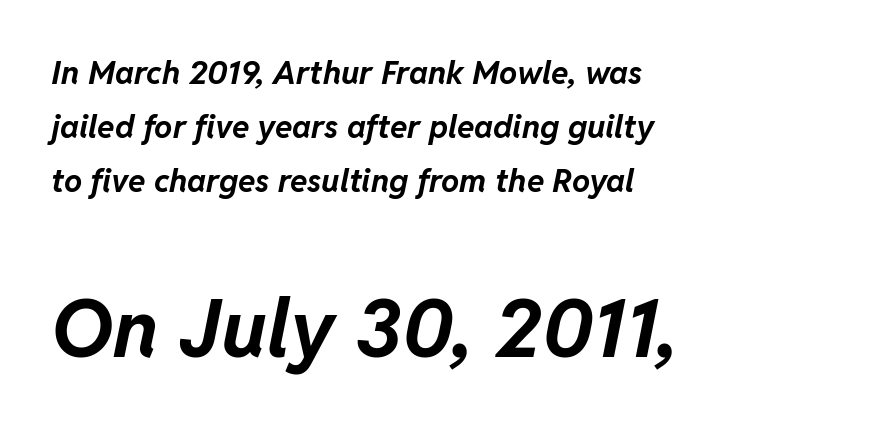
The image shows 80 px bold type, italic (leaning right); set left-aligned, normal line spacing (1.68x), normal letter spacing, not underlined; the second (bottom) block is 2.5x larger; low stroke contrast and a medium x-height.
